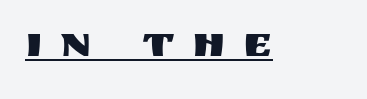
The image shows 44 px sans-serif type, upright; set unusually wide letter spacing (+0.41 em), underlined; medium stroke contrast and a large x-height.
